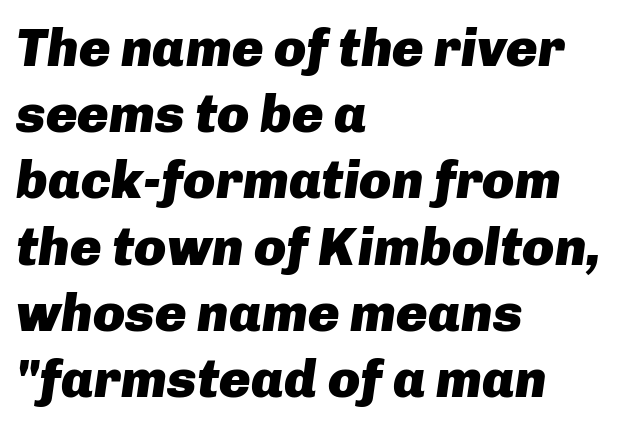
Pretty heavy lettering here — definitely bold. What stands out about the letter spacing? Nothing — it is the standard amount. Clear beneath every line of the passage. The lettering tilts uniformly, giving the passage an italic look. Regarding leading, the lines here are spaced in the standard way.
